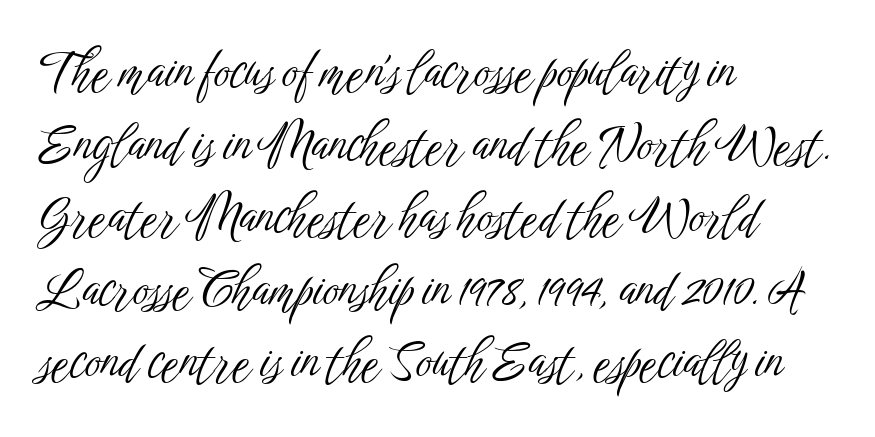
The image shows 49 px light, condensed sans-serif type; set left-aligned, normal line spacing (1.48x), normal letter spacing, not underlined; low stroke contrast and a medium x-height.
